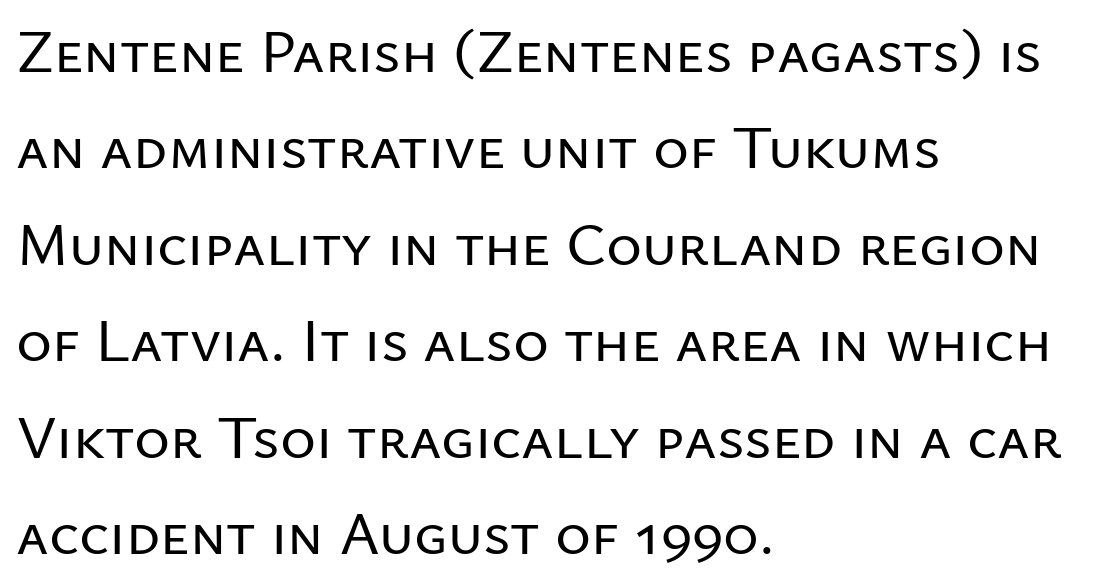
Q: Is the text italic (slanted)? A: No, it is upright.
Q: Is the typeface a serif or a sans-serif typeface? A: Sans-serif.
Q: Is the text underlined? A: No.
Q: How is the paragraph aligned? A: Left-aligned.
Q: Is the spacing between letters normal or unusually wide? A: Normal.
Q: Is the spacing between lines tight, normal or loose? A: Normal.
Q: Width (condensed, normal, or wide)? A: Normal.
Q: Stroke contrast? A: Low.
Q: x-height? A: Medium.
Q: Monospaced? A: No.
